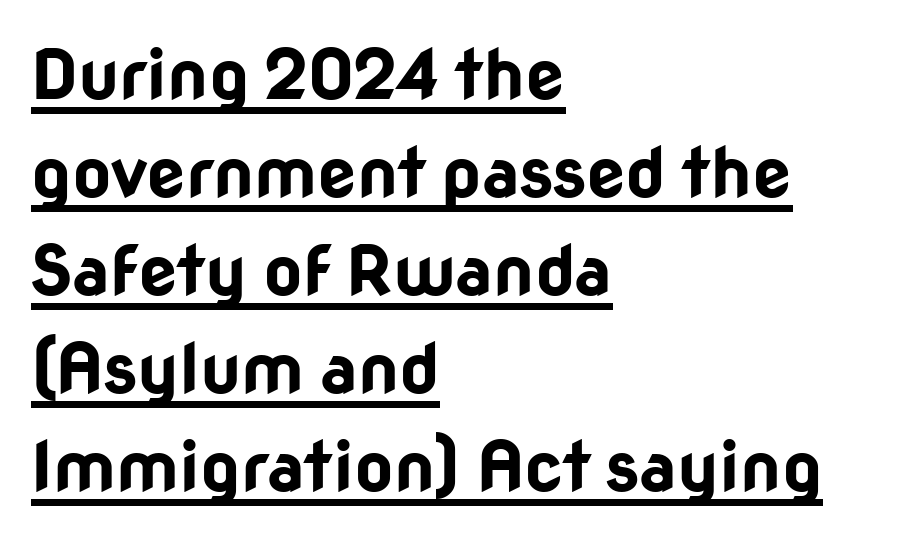
{"serif": "no", "italic": "no", "bold": "yes", "weight": "bold", "width": "normal", "stroke_contrast": "low", "x_height": "medium", "monospaced": "no", "underline": "yes", "align": "left", "line_spacing": "normal", "line_spacing_ratio": 1.42, "letter_spacing": "normal", "letter_spacing_em": 0.0, "glyph_px": 69}
